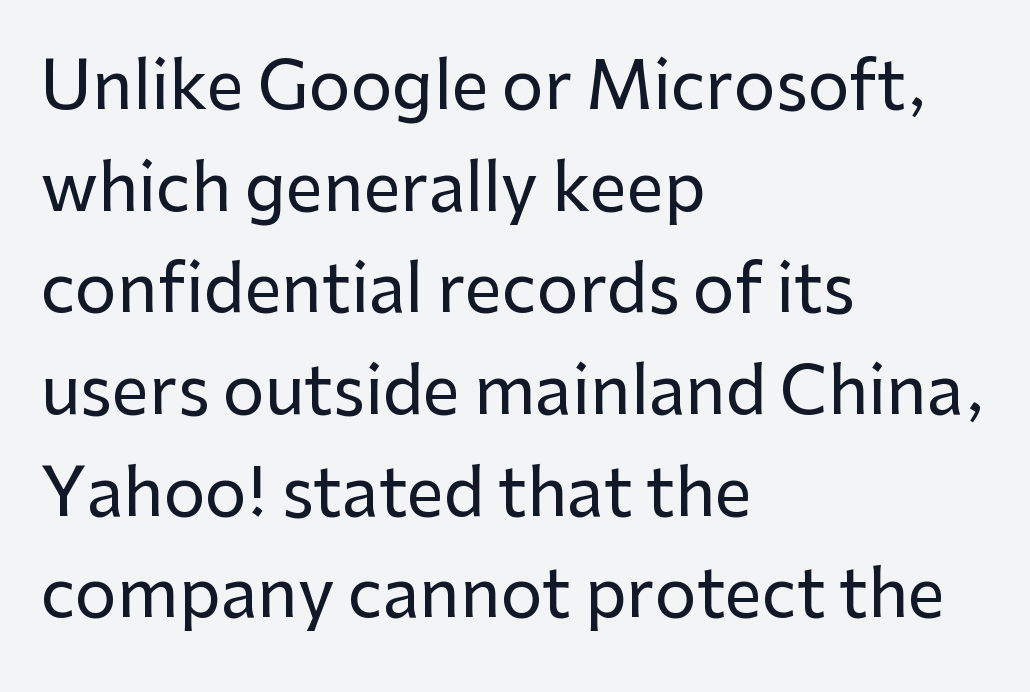
The image shows 66 px sans-serif type, upright; set left-aligned, normal line spacing (1.54x), normal letter spacing, not underlined; low stroke contrast and a medium x-height.
